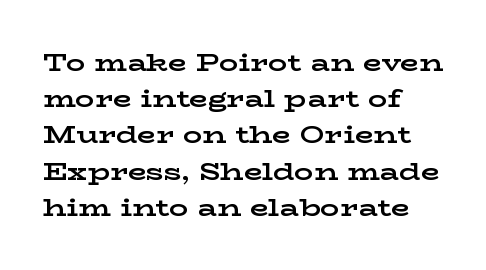
The image shows 24 px bold type, upright; set left-aligned, normal line spacing (1.51x), normal letter spacing, not underlined.
